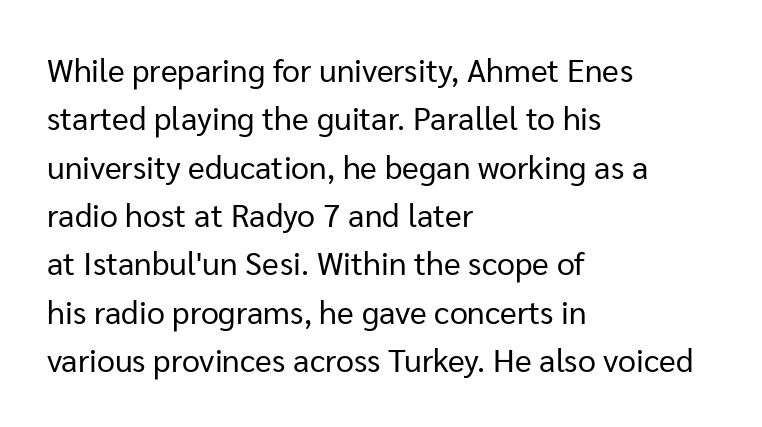
Q: Is the text bold? A: No.
Q: Is the text italic (slanted)? A: No, it is upright.
Q: Is the typeface a serif or a sans-serif typeface? A: Sans-serif.
Q: Is the text underlined? A: No.
Q: How is the paragraph aligned? A: Left-aligned.
Q: Is the spacing between letters normal or unusually wide? A: Normal.
Q: Is the spacing between lines tight, normal or loose? A: Normal.
Q: Width (condensed, normal, or wide)? A: Normal.
Q: Stroke contrast? A: Low.
Q: x-height? A: Medium.
Q: Monospaced? A: No.
